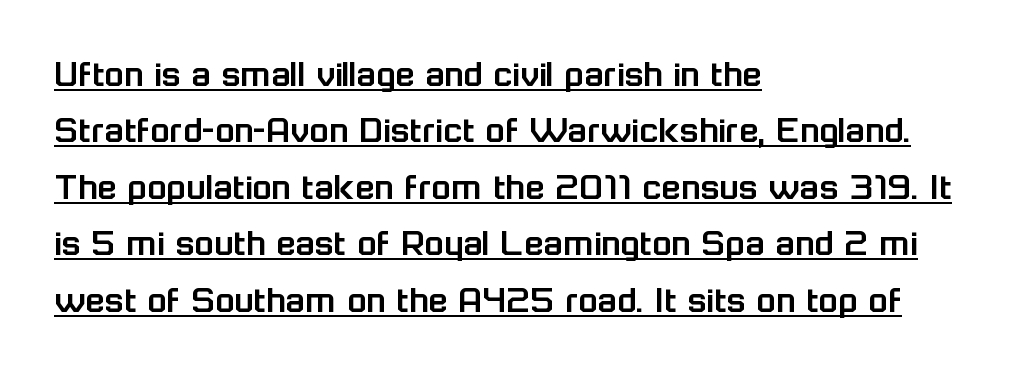
Q: Is the text italic (slanted)? A: No, it is upright.
Q: Is the typeface a serif or a sans-serif typeface? A: Sans-serif.
Q: Is the text underlined? A: Yes.
Q: How is the paragraph aligned? A: Left-aligned.
Q: Is the spacing between letters normal or unusually wide? A: Normal.
Q: Is the spacing between lines tight, normal or loose? A: Normal.
Q: Width (condensed, normal, or wide)? A: Normal.
Q: Stroke contrast? A: Low.
Q: x-height? A: Medium.
Q: Monospaced? A: No.
